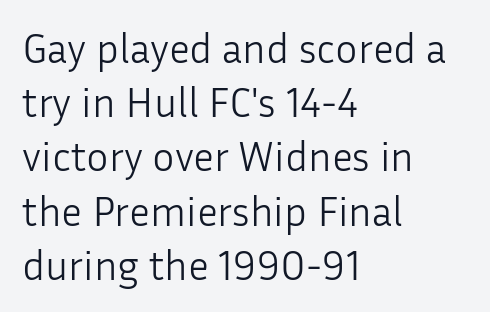
The image shows 42 px light sans-serif type, upright; set left-aligned, normal line spacing (1.29x), normal letter spacing, not underlined; low stroke contrast and a medium x-height.
